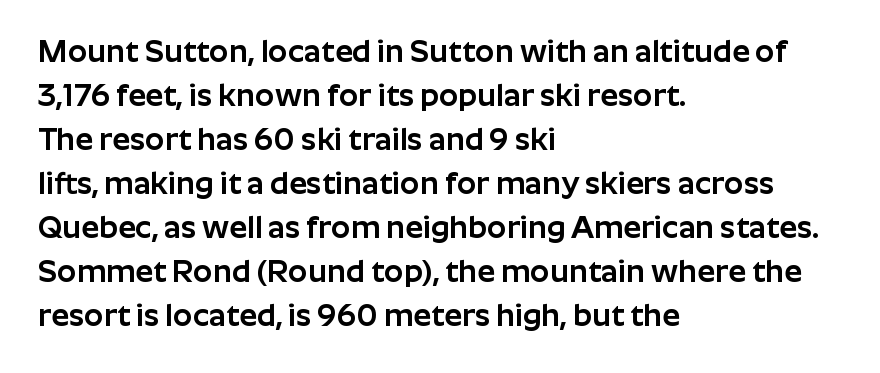
The image shows 31 px sans-serif type, upright; set left-aligned, normal line spacing (1.42x), normal letter spacing, not underlined; low stroke contrast and a medium x-height.
